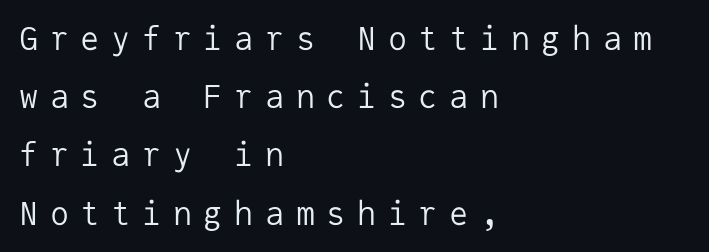
On a weight scale, this lands at 450 or below. The specimen omits any rule beneath the text block's lines. Examine the stroke ends and you'll find no serifs. Observe the wide spacing: letters keep a clear distance from each other. Typeset ragged right — the left edge is the straight one.
